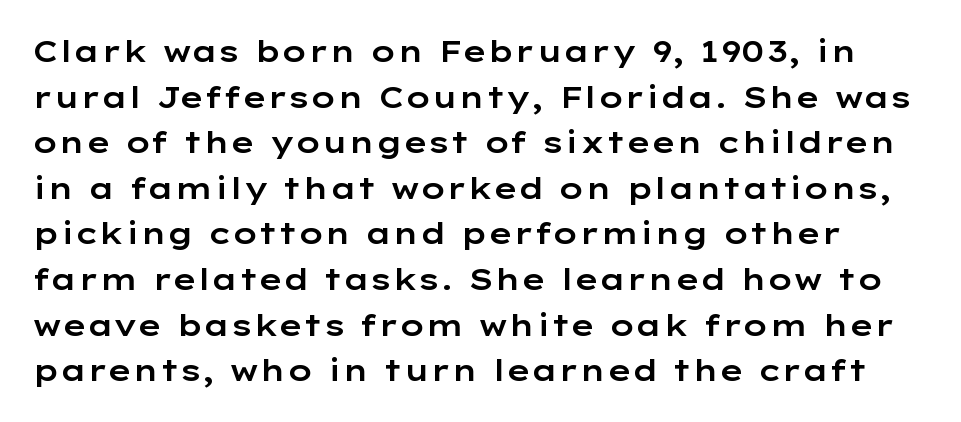
Q: Is the text italic (slanted)? A: No, it is upright.
Q: Is the typeface a serif or a sans-serif typeface? A: Sans-serif.
Q: Is the text underlined? A: No.
Q: Is the spacing between letters normal or unusually wide? A: Normal.
Q: Is the spacing between lines tight, normal or loose? A: Normal.
Q: Width (condensed, normal, or wide)? A: Wide.
Q: Stroke contrast? A: Low.
Q: x-height? A: Medium.
Q: Monospaced? A: No.
